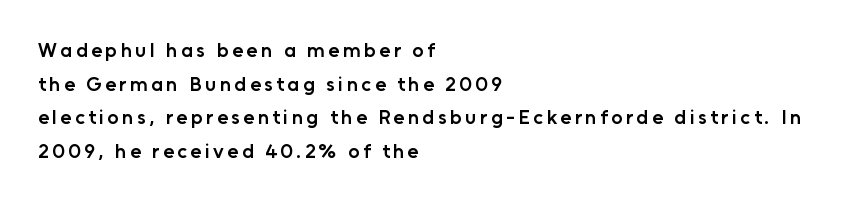
Q: Is the text bold? A: Semi-bold.
Q: Is the text italic (slanted)? A: No, it is upright.
Q: Is the text underlined? A: No.
Q: How is the paragraph aligned? A: Left-aligned.
Q: Is the spacing between lines tight, normal or loose? A: Normal.
